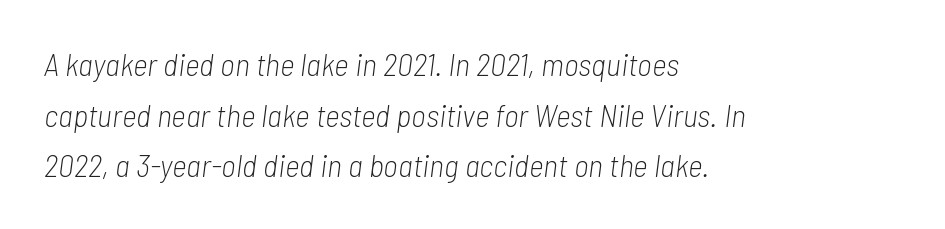
The image shows 32 px light, condensed type, italic (leaning right); set left-aligned, normal line spacing (1.58x), normal letter spacing, not underlined; low stroke contrast and a medium x-height.
